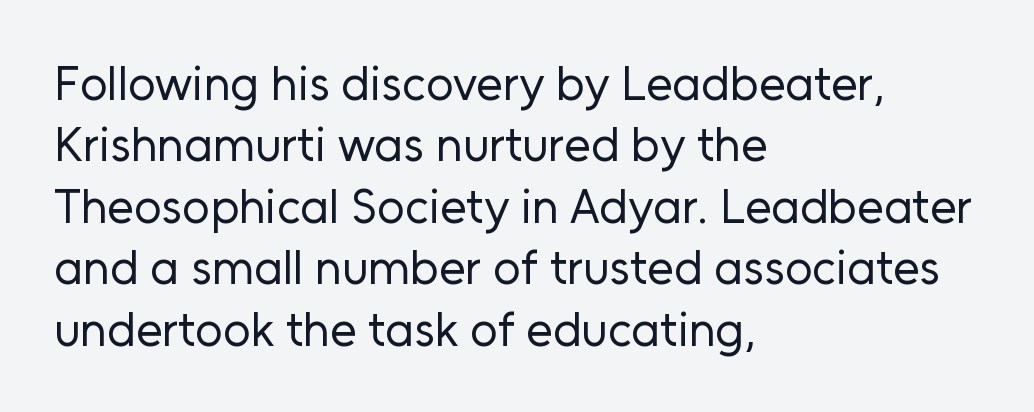
{"serif": "no", "italic": "no", "bold": "no", "weight": "regular", "width": "normal", "stroke_contrast": "low", "x_height": "medium", "monospaced": "no", "underline": "no", "align": "left", "line_spacing": "normal", "line_spacing_ratio": 1.28, "letter_spacing": "normal", "letter_spacing_em": 0.0, "glyph_px": 48}
